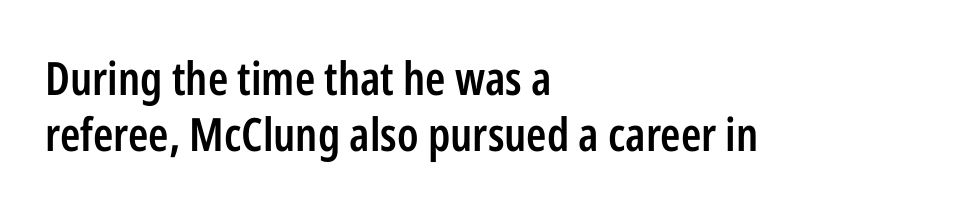
Honestly, the letter spacing is just normal — you wouldn't notice it. Note: no serifs on the glyphs. Proportional: the letters do not fall into vertical columns. The strokes are fattened partway — semibold, not bold.
